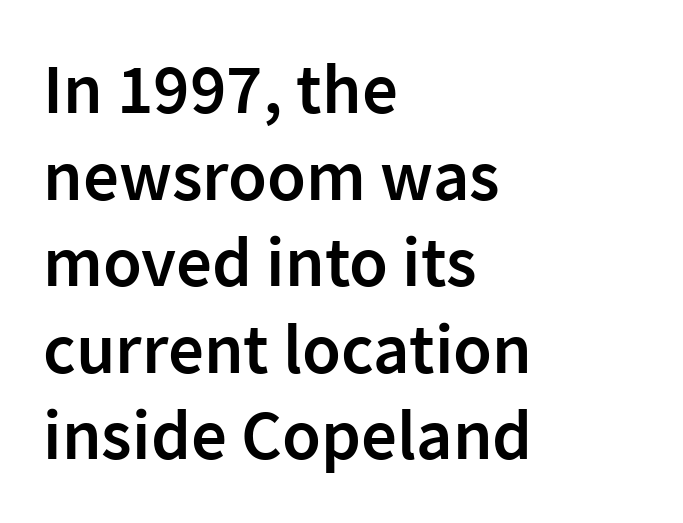
Q: Is the text bold? A: Semi-bold.
Q: Is the text italic (slanted)? A: No, it is upright.
Q: Is the typeface a serif or a sans-serif typeface? A: Sans-serif.
Q: Is the text underlined? A: No.
Q: How is the paragraph aligned? A: Left-aligned.
Q: Is the spacing between letters normal or unusually wide? A: Normal.
Q: Width (condensed, normal, or wide)? A: Normal.
Q: Stroke contrast? A: Low.
Q: x-height? A: Medium.
Q: Monospaced? A: No.
